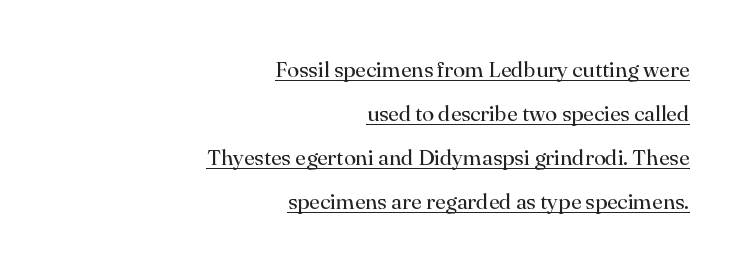
The image shows 22 px text type, upright; set right-aligned, loose line spacing (2.0x), normal letter spacing, underlined.
